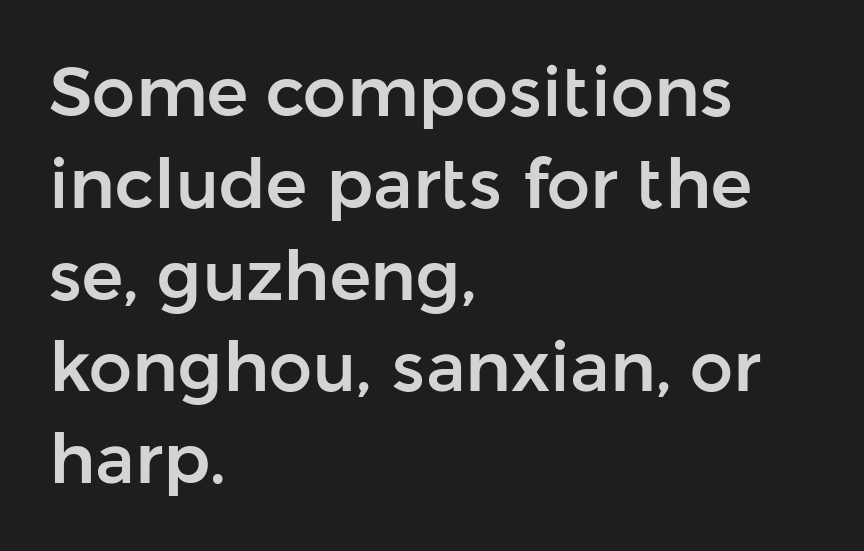
{"serif": "no", "italic": "no", "width": "normal", "stroke_contrast": "low", "x_height": "medium", "monospaced": "no", "underline": "no", "align": "left", "line_spacing": "normal", "line_spacing_ratio": 1.33, "letter_spacing": "normal", "letter_spacing_em": 0.0, "glyph_px": 69}
